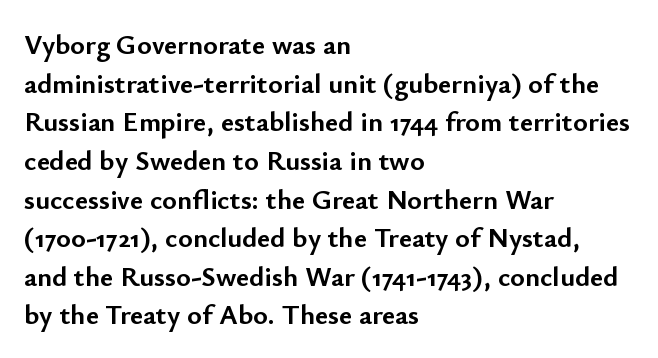
Letters rest on an invisible, unmarked baseline. A student would call this left alignment; a typographer would say flush left, rag right. The rendering uses natural spacing where letterforms have individual widths. The horizontal fit of the characters is conventional and even. Set as a true bold cut, around the 700 mark. The designer went with a sans here, leaving each stem footless.
